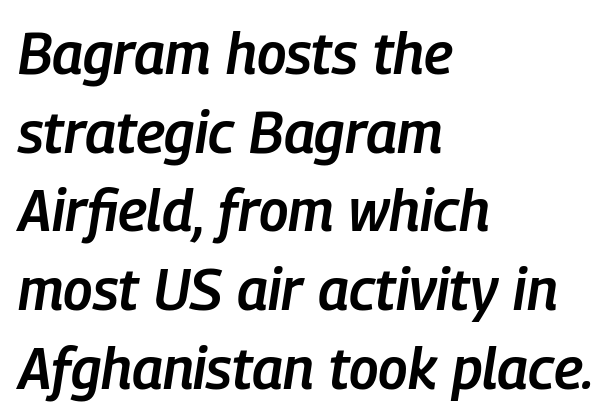
Q: Is the text bold? A: Semi-bold.
Q: Is the text italic (slanted)? A: Yes, it leans right by about 9 degrees.
Q: Is the text underlined? A: No.
Q: How is the paragraph aligned? A: Left-aligned.
Q: Is the spacing between letters normal or unusually wide? A: Normal.
Q: Is the spacing between lines tight, normal or loose? A: Normal.
Q: Width (condensed, normal, or wide)? A: Condensed.
Q: Stroke contrast? A: Low.
Q: x-height? A: Medium.
Q: Monospaced? A: No.
